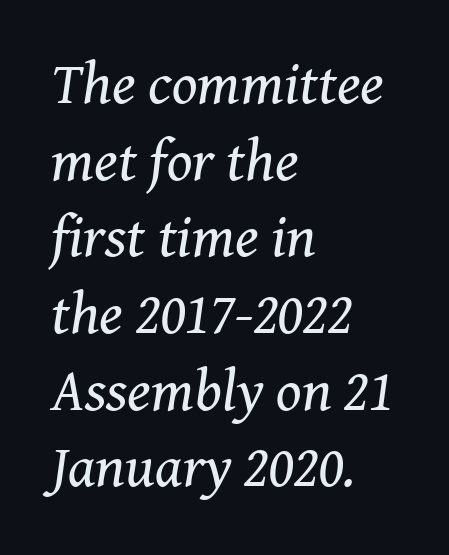
{"serif": "yes", "italic": "yes", "lean": "right", "slant_degrees": 8, "bold": "no", "weight": "regular", "width": "normal", "stroke_contrast": "medium", "x_height": "medium", "monospaced": "no", "underline": "no", "align": "left", "line_spacing": "normal", "line_spacing_ratio": 1.3, "letter_spacing": "normal", "letter_spacing_em": 0.0, "glyph_px": 59}
